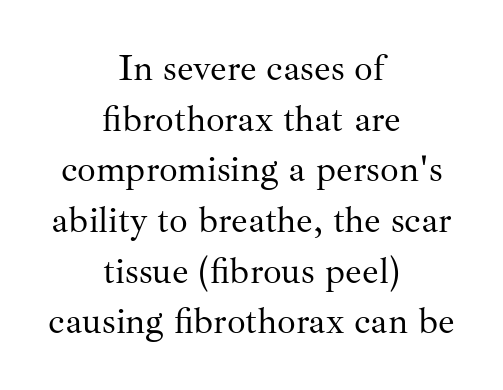
The image shows 37 px regular-weight serif type, upright; set centered, normal line spacing (1.37x), normal letter spacing, not underlined; medium stroke contrast and a small x-height.
